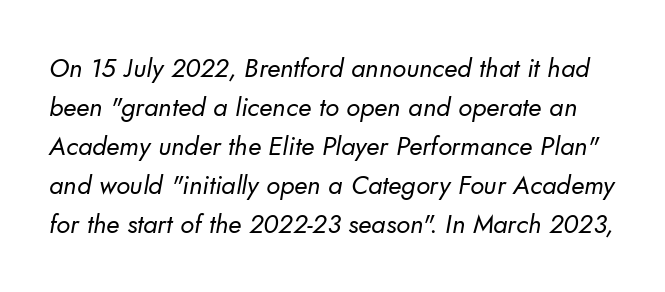
Q: Is the text bold? A: No.
Q: Is the text underlined? A: No.
Q: Is the spacing between letters normal or unusually wide? A: Normal.
Q: Is the spacing between lines tight, normal or loose? A: Normal.
